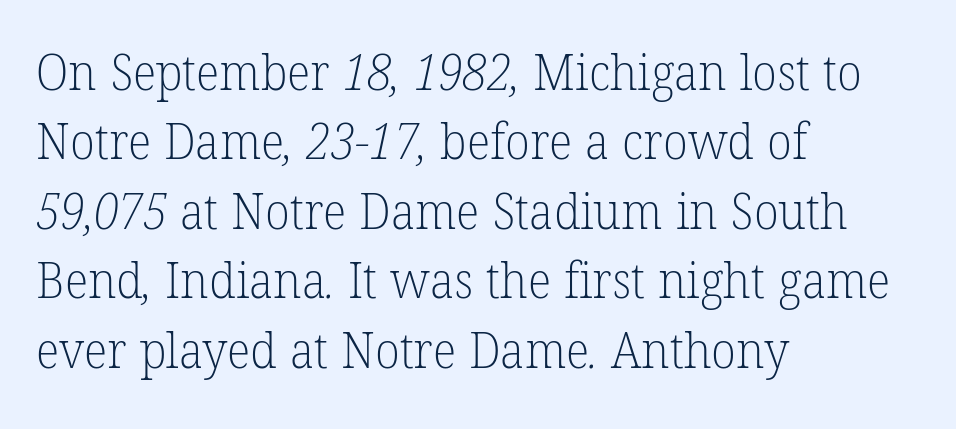
The image shows 50 px light serif type; set left-aligned, normal line spacing (1.39x), normal letter spacing, not underlined; low stroke contrast and a medium x-height.
